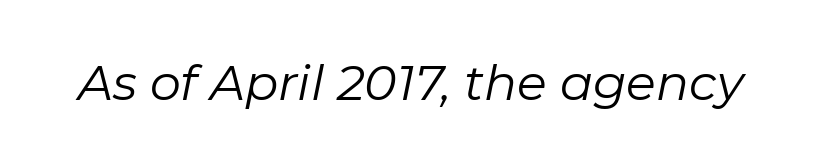
Q: Is the text bold? A: No.
Q: Is the text italic (slanted)? A: Yes, it leans right by about 11 degrees.
Q: Is the text underlined? A: No.
Q: Is the spacing between letters normal or unusually wide? A: Normal.
Q: Width (condensed, normal, or wide)? A: Normal.
Q: Stroke contrast? A: Low.
Q: x-height? A: Medium.
Q: Monospaced? A: No.
